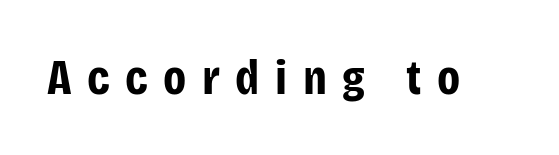
Q: Is the text bold? A: Yes.
Q: Is the text italic (slanted)? A: No, it is upright.
Q: Is the typeface a serif or a sans-serif typeface? A: Sans-serif.
Q: Is the text underlined? A: No.
Q: Is the spacing between letters normal or unusually wide? A: Unusually wide.
Q: Width (condensed, normal, or wide)? A: Condensed.
Q: Stroke contrast? A: Low.
Q: x-height? A: Large.
Q: Monospaced? A: No.
